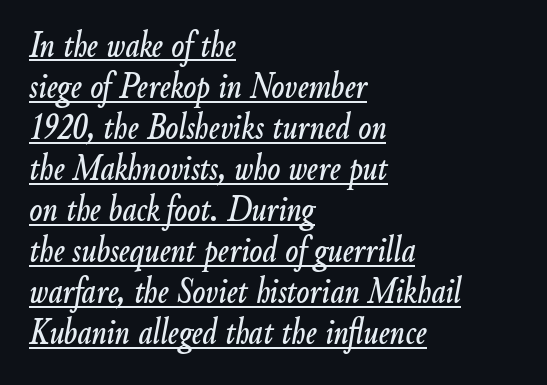
{"italic": "yes", "lean": "right", "slant_degrees": 9, "width": "condensed", "stroke_contrast": "low", "x_height": "small", "monospaced": "no", "underline": "yes", "align": "left", "line_spacing": "tight", "line_spacing_ratio": 1.08, "letter_spacing": "normal", "letter_spacing_em": 0.0, "glyph_px": 38}
